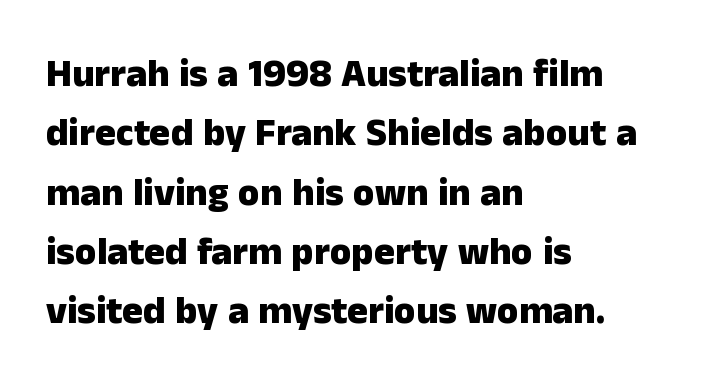
The image shows 39 px heavy sans-serif type, upright; set left-aligned, normal line spacing (1.52x), normal letter spacing, not underlined; low stroke contrast and a medium x-height.
